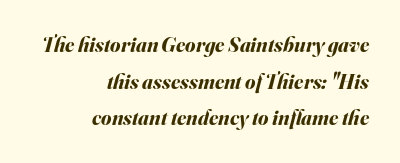
{"italic": "yes", "lean": "right", "slant_degrees": 16, "bold": "yes", "underline": "no", "align": "right", "line_spacing_ratio": 1.74, "letter_spacing": "normal", "letter_spacing_em": 0.0, "glyph_px": 21}
